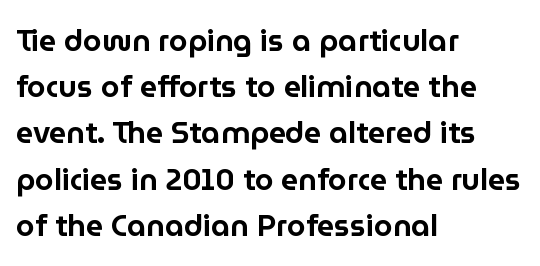
The image shows 30 px sans-serif type, upright; set left-aligned, normal line spacing (1.54x), normal letter spacing, not underlined; low stroke contrast and a medium x-height.
